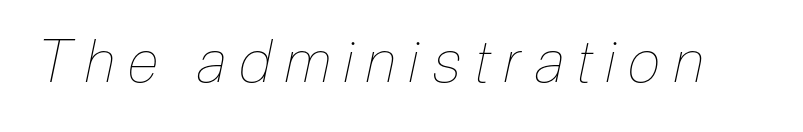
Honestly, there is no underline to notice here at all. The letters advance in unequal steps, a hallmark of proportional type. Tracking value appears strongly positive — letters spread wide. Summary of weight: not heavy and not bold.
